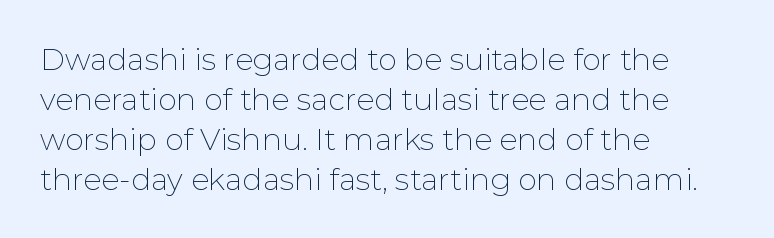
Q: Is the text bold? A: No.
Q: Is the text italic (slanted)? A: No, it is upright.
Q: Is the typeface a serif or a sans-serif typeface? A: Sans-serif.
Q: Is the text underlined? A: No.
Q: How is the paragraph aligned? A: Left-aligned.
Q: Is the spacing between letters normal or unusually wide? A: Normal.
Q: Is the spacing between lines tight, normal or loose? A: Normal.
Q: Width (condensed, normal, or wide)? A: Normal.
Q: Stroke contrast? A: Low.
Q: x-height? A: Medium.
Q: Monospaced? A: No.
